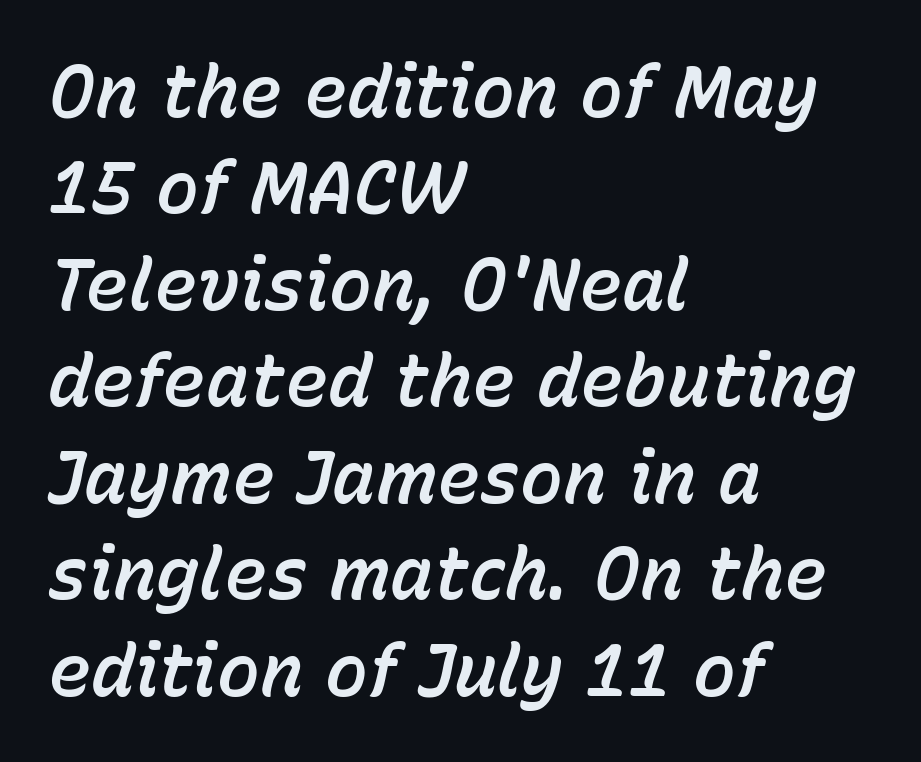
The image shows 72 px text type, italic (leaning right); set left-aligned, normal line spacing (1.34x), normal letter spacing, not underlined; low stroke contrast and a medium x-height.
